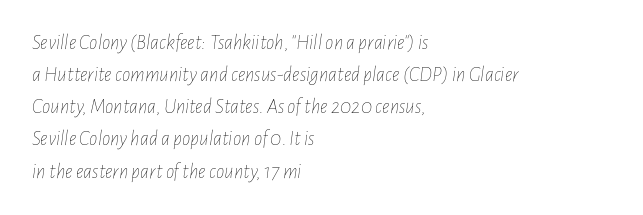
Stems here are at most as thick as an everyday book face. Students, note that the glyphs here touch the page at normal intervals. Descenders are the only things crossing below the line. Short and long lines alike share a common starting point at left.
